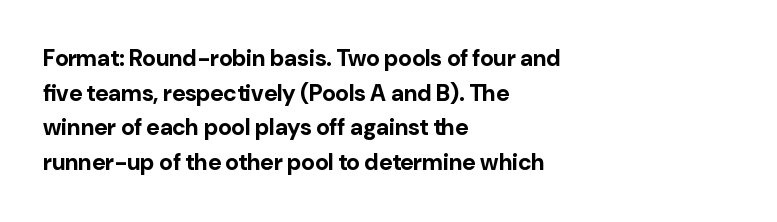
Every stem runs plumb, perpendicular to the baseline. The typesetting leans heavy: a genuine bold. Anything drawn beneath the words? Only blank space. The paragraph shown leans on its left margin. In terms of letterspacing, this is plain default setting. The space between consecutive lines is moderate.
